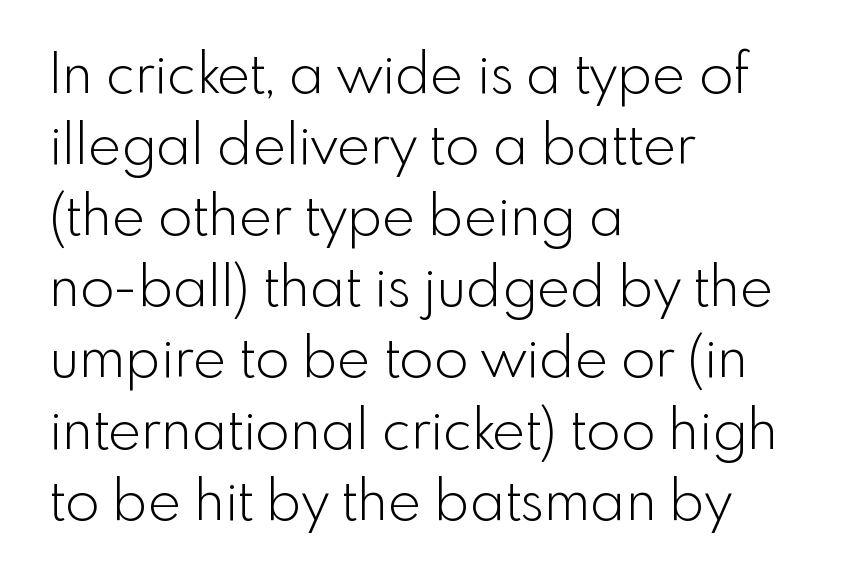
{"serif": "no", "italic": "no", "bold": "no", "weight": "light", "width": "normal", "x_height": "small", "monospaced": "no", "underline": "no", "align": "left", "line_spacing": "normal", "line_spacing_ratio": 1.27, "letter_spacing": "normal", "letter_spacing_em": 0.0, "glyph_px": 56}
